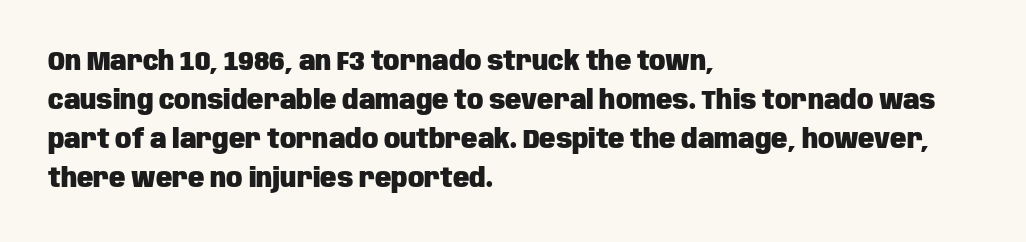
The image shows 27 px bold type, upright; set left-aligned, normal line spacing (1.44x), normal letter spacing, not underlined.
